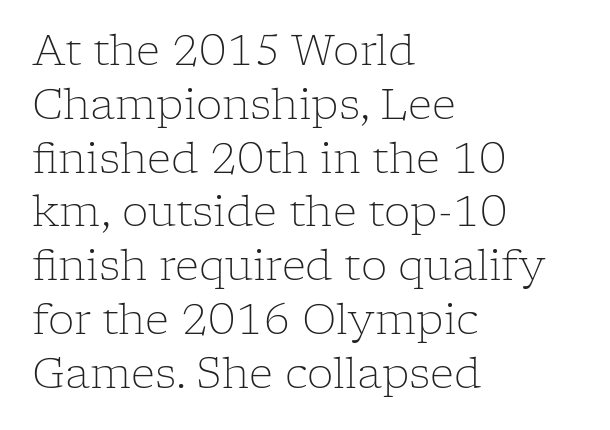
The image shows 42 px light serif type, upright; set left-aligned, normal line spacing (1.28x), normal letter spacing, not underlined; low stroke contrast and a medium x-height.
